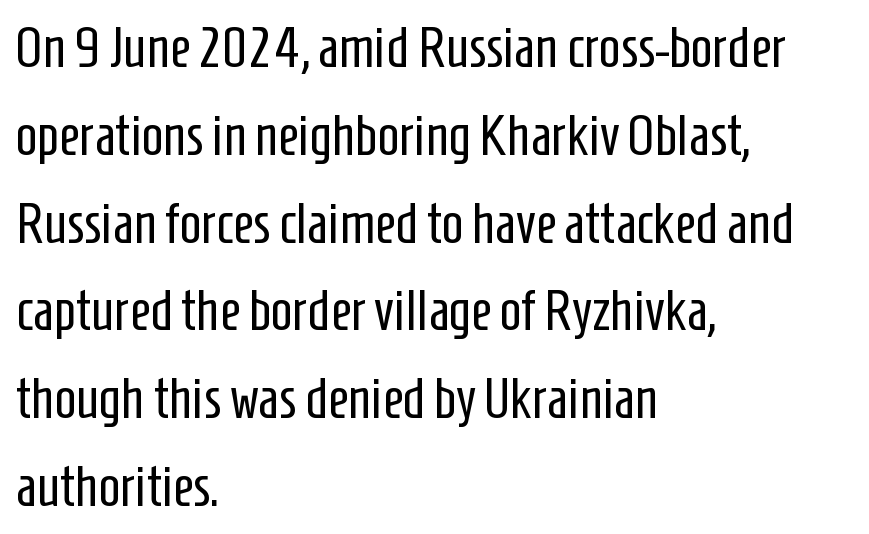
The image shows 57 px regular-weight, condensed sans-serif type, upright; set left-aligned, normal line spacing (1.54x), normal letter spacing, not underlined; low stroke contrast and a medium x-height.
